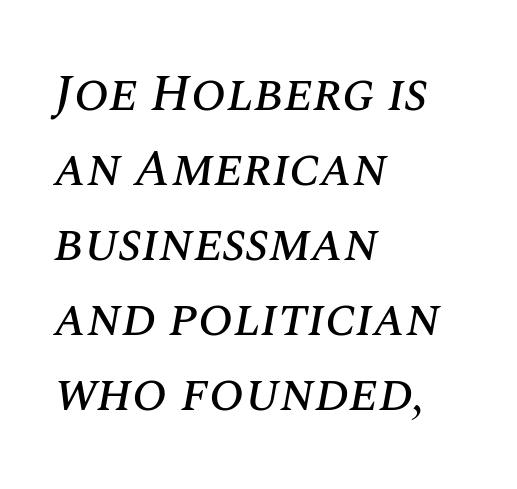
Q: Is the text italic (slanted)? A: Yes, it leans right by about 10 degrees.
Q: Is the text underlined? A: No.
Q: How is the paragraph aligned? A: Left-aligned.
Q: Is the spacing between letters normal or unusually wide? A: Normal.
Q: Is the spacing between lines tight, normal or loose? A: Normal.
Q: Width (condensed, normal, or wide)? A: Normal.
Q: Stroke contrast? A: Medium.
Q: x-height? A: Large.
Q: Monospaced? A: No.
